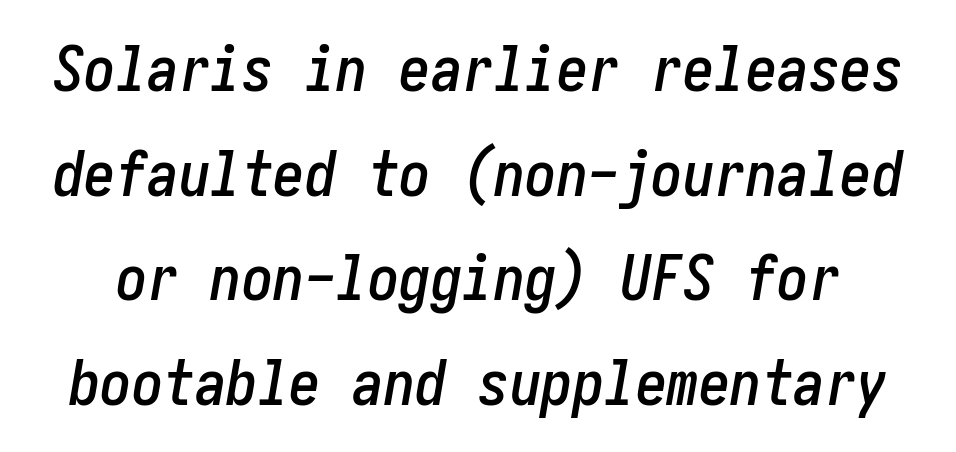
Q: Is the text italic (slanted)? A: Yes, it leans right by about 10 degrees.
Q: Is the text underlined? A: No.
Q: Is the spacing between letters normal or unusually wide? A: Normal.
Q: Is the spacing between lines tight, normal or loose? A: Normal.
Q: Width (condensed, normal, or wide)? A: Condensed.
Q: Stroke contrast? A: Low.
Q: x-height? A: Medium.
